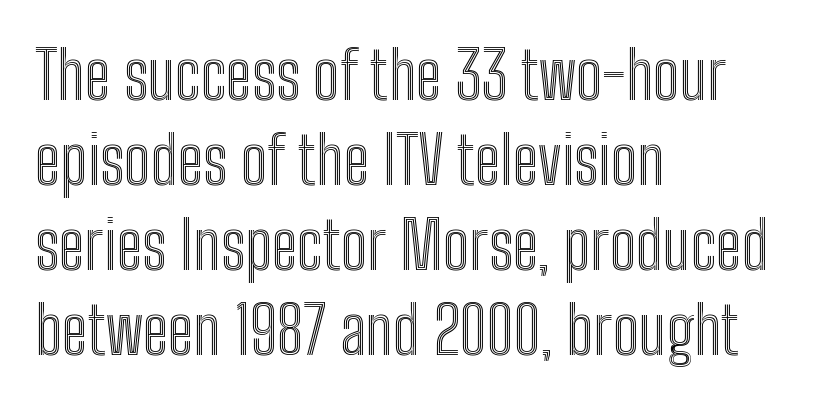
Q: Is the text italic (slanted)? A: No, it is upright.
Q: Is the text underlined? A: No.
Q: How is the paragraph aligned? A: Left-aligned.
Q: Is the spacing between letters normal or unusually wide? A: Normal.
Q: Is the spacing between lines tight, normal or loose? A: Normal.
Q: Width (condensed, normal, or wide)? A: Condensed.
Q: x-height? A: Medium.
Q: Monospaced? A: No.
